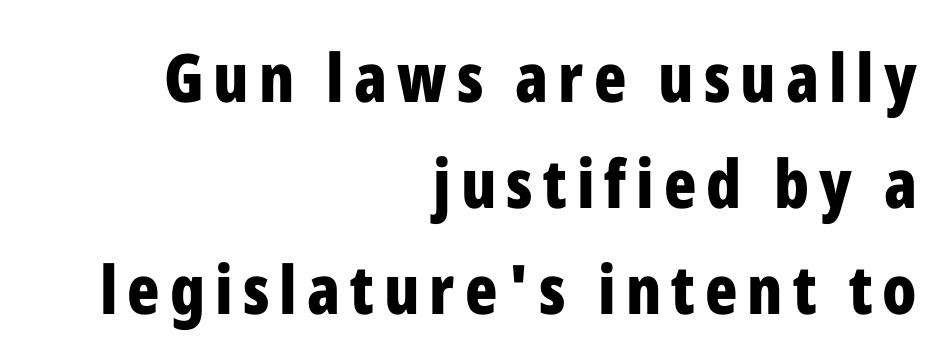
Quick note: not italic, upright. Looks like regular typesetting: each glyph gets only the width it needs. Check the space under the baseline: it is left empty. The face used here is a sans, in the tradition of grotesques and geometrics. The typesetter chose a ragged-left arrangement here. As a designer I'd log this as weight 700, bold.
